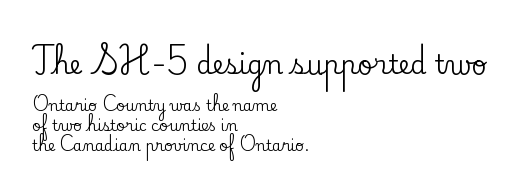
Students, note that the glyphs here touch the page at normal intervals. The letters stand upright; this is a roman face. The rendering shrinks the type as you move from the upper chunk to the lower. Alignment: flush left.
